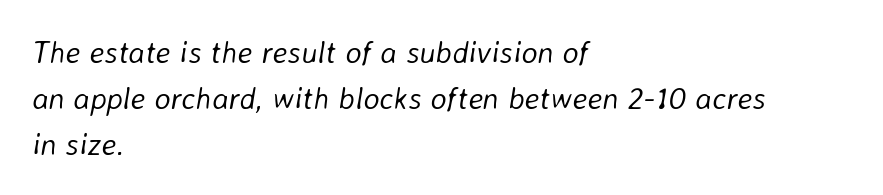
The image shows 31 px light type, italic (leaning right); set left-aligned, normal line spacing (1.48x), normal letter spacing, not underlined; low stroke contrast and a medium x-height.
